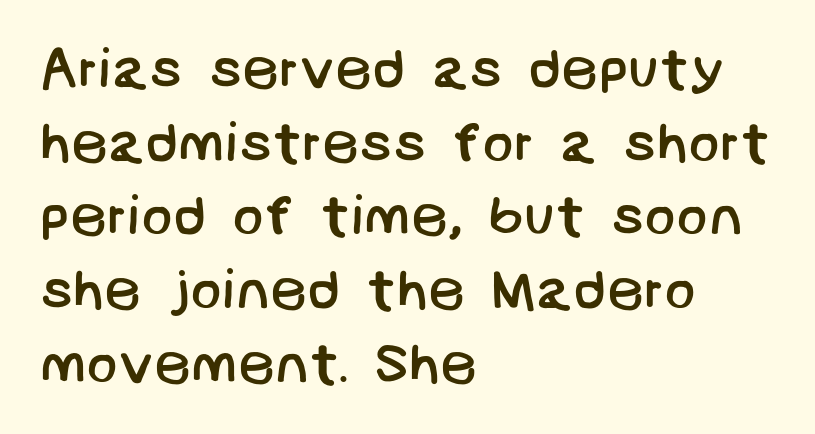
The face used here is a sans, in the tradition of grotesques and geometrics. The passage shown has conventional tracking throughout. The rendering uses a moderate line-height, typical for paragraphs. Stems and bowls with no extra thickness — not bold. Check the space under the baseline: it is left empty.
